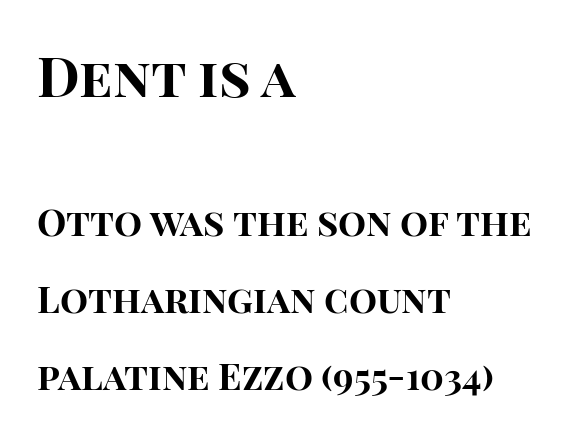
Q: Is the text bold? A: Yes.
Q: Is the text italic (slanted)? A: No, it is upright.
Q: Is the typeface a serif or a sans-serif typeface? A: Sans-serif.
Q: Is the text underlined? A: No.
Q: How is the paragraph aligned? A: Left-aligned.
Q: Is the spacing between letters normal or unusually wide? A: Normal.
Q: Is the spacing between lines tight, normal or loose? A: Loose.
Q: Which block of text is set in a larger size, the first (top) or the second (bottom)? A: The first (top) one.
Q: Width (condensed, normal, or wide)? A: Normal.
Q: Stroke contrast? A: High.
Q: x-height? A: Large.
Q: Monospaced? A: No.
